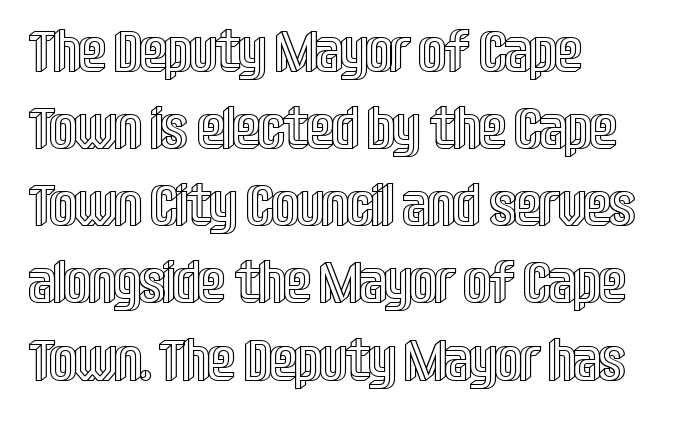
{"italic": "no", "width": "condensed", "x_height": "large", "monospaced": "no", "underline": "no", "align": "left", "line_spacing": "normal", "line_spacing_ratio": 1.33, "letter_spacing": "normal", "letter_spacing_em": 0.0, "glyph_px": 58}
